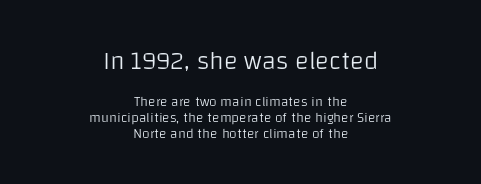
The image shows 26 px text type, upright; set centered, tight line spacing (1.15x), normal letter spacing, not underlined; the first (top) block is 1.86x larger.
